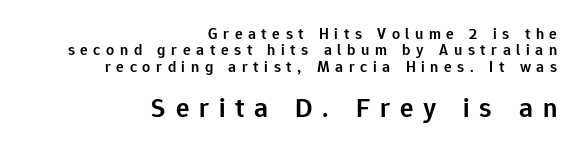
The leading is snug, giving the passage a crowded texture. The glyphs are unaccompanied by any horizontal stroke below them. You could not count columns in this text — the font is proportionally spaced. This sample uses expanded letter spacing, leaving extra air between glyphs. Grotesque or geometric, the face here clearly has no serifs.
